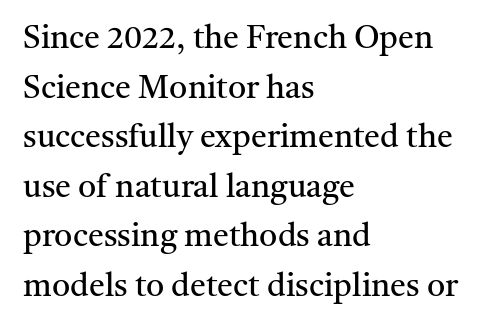
Q: Is the text bold? A: No.
Q: Is the text italic (slanted)? A: No, it is upright.
Q: Is the typeface a serif or a sans-serif typeface? A: Serif.
Q: Is the text underlined? A: No.
Q: How is the paragraph aligned? A: Left-aligned.
Q: Is the spacing between letters normal or unusually wide? A: Normal.
Q: Is the spacing between lines tight, normal or loose? A: Normal.
Q: Width (condensed, normal, or wide)? A: Normal.
Q: Stroke contrast? A: Medium.
Q: x-height? A: Medium.
Q: Monospaced? A: No.
